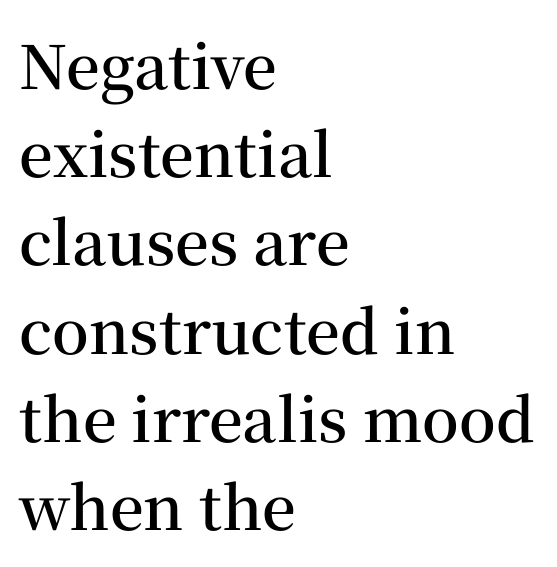
Q: Is the text bold? A: Semi-bold.
Q: Is the text italic (slanted)? A: No, it is upright.
Q: Is the typeface a serif or a sans-serif typeface? A: Serif.
Q: Is the text underlined? A: No.
Q: How is the paragraph aligned? A: Left-aligned.
Q: Is the spacing between letters normal or unusually wide? A: Normal.
Q: Is the spacing between lines tight, normal or loose? A: Normal.
Q: Width (condensed, normal, or wide)? A: Normal.
Q: Stroke contrast? A: Medium.
Q: x-height? A: Medium.
Q: Monospaced? A: No.
